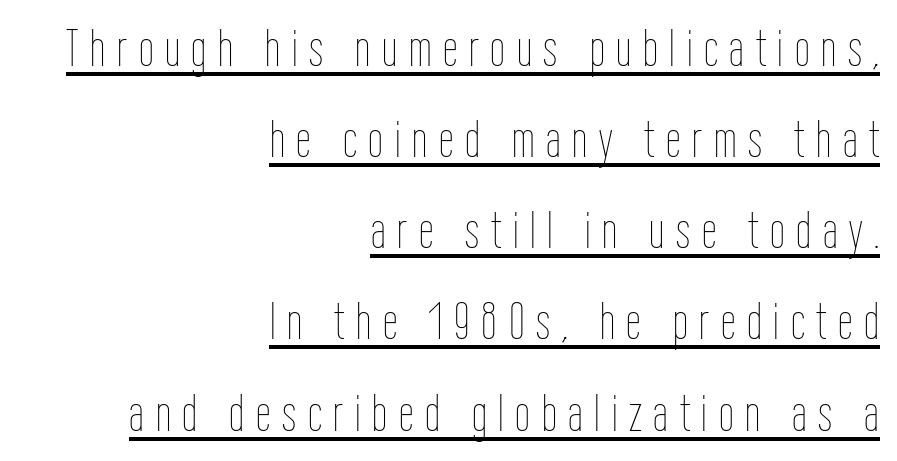
Q: Is the text bold? A: No.
Q: Is the text italic (slanted)? A: No, it is upright.
Q: Is the text underlined? A: Yes.
Q: How is the paragraph aligned? A: Right-aligned.
Q: Is the spacing between letters normal or unusually wide? A: Unusually wide.
Q: Width (condensed, normal, or wide)? A: Condensed.
Q: Stroke contrast? A: Low.
Q: x-height? A: Medium.
Q: Monospaced? A: No.
